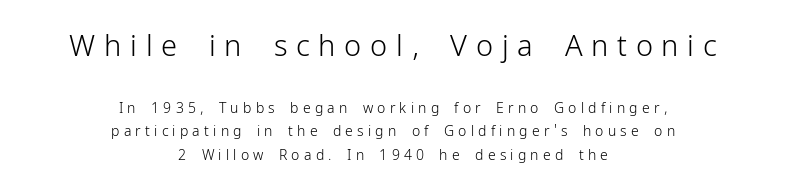
This sample keeps an unexceptional amount of space between lines. The glyphs are unaccompanied by any horizontal stroke below them. There is plenty of visible air inserted between adjacent glyphs. The characters display no serif detailing; their extremities are plain. Posture: vertical.
